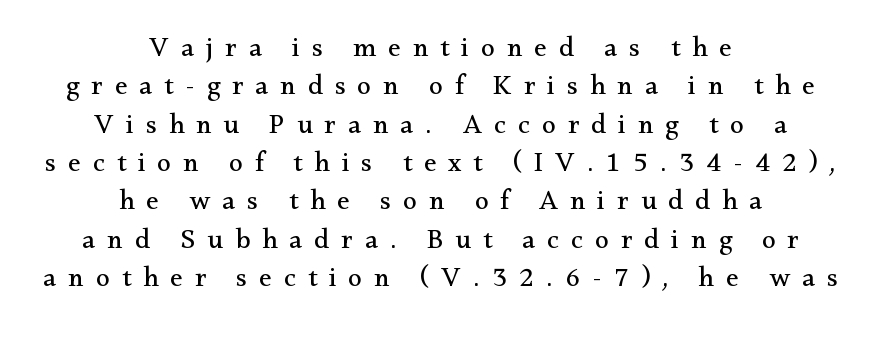
Here the designer chose a conventional face with non-uniform glyph widths. A bare baseline throughout the passage. The letters look calm and open, with moderate or lighter stems. These lines stack symmetrically, like a column narrowing and widening about its center. The letters stand straight up with perfectly vertical stems. Glyph-to-glyph distance is far greater than everyday printed text.
